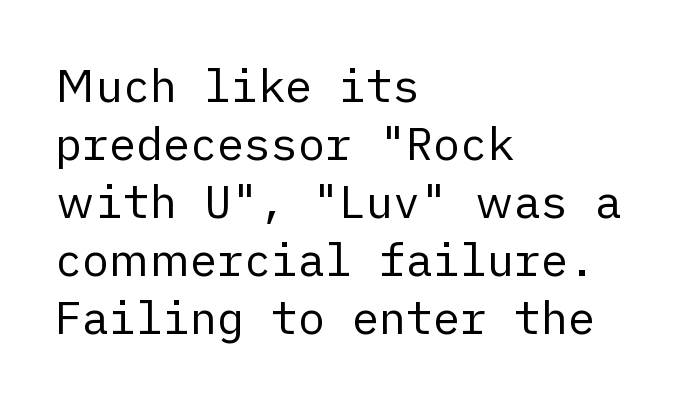
No word sits above an underline. This rendering leaves character spacing at its baseline value. The rag falls on the right side of this text block. In terms of posture, this sample is upright. Letters have the restrained weight of plain body copy at most.
